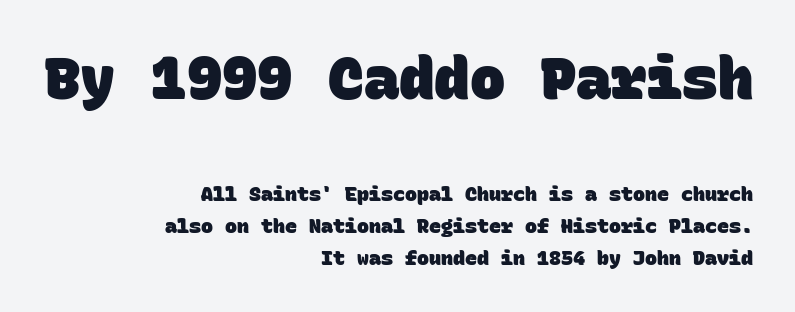
The image shows 59 px heavy sans-serif type, monospaced; set right-aligned, normal line spacing (1.58x), normal letter spacing, not underlined; the first (top) block is 2.95x larger; low stroke contrast and a large x-height.
